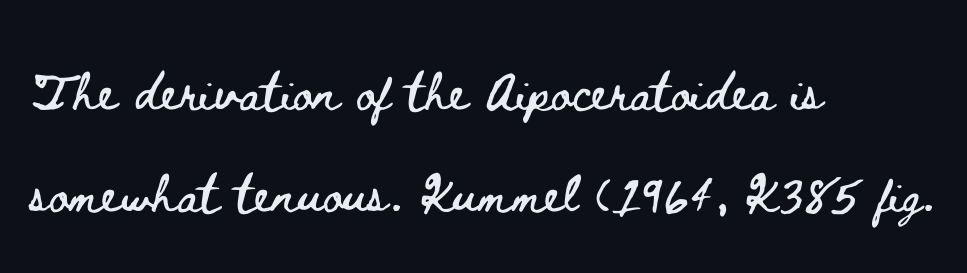
Q: Is the text italic (slanted)? A: Yes.
Q: Is the text underlined? A: No.
Q: How is the paragraph aligned? A: Left-aligned.
Q: Is the spacing between letters normal or unusually wide? A: Normal.
Q: Is the spacing between lines tight, normal or loose? A: Loose.
Q: Width (condensed, normal, or wide)? A: Wide.
Q: Stroke contrast? A: Low.
Q: x-height? A: Small.
Q: Monospaced? A: No.
